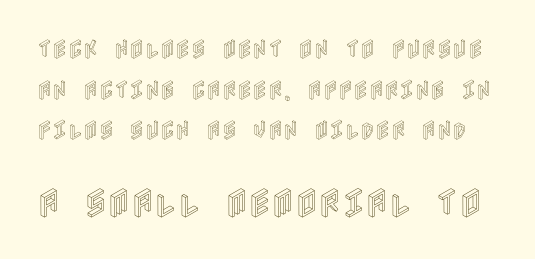
The image shows 32 px condensed type, upright; set loose line spacing (1.94x), normal letter spacing, not underlined; the second (bottom) block is 1.52x larger; a large x-height.
